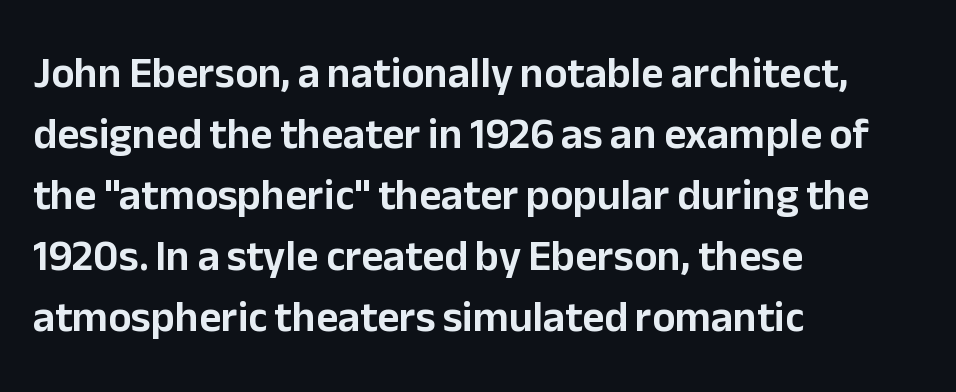
Which margin do the lines hug? The left one — the right edge is uneven. Notice how the stems are strictly vertical — no italics here. Note the varied advance widths — an 'i' is clearly narrower than an 'm'. Anything drawn beneath the words? Only blank space. Nope, no serifs anywhere on these letters.
